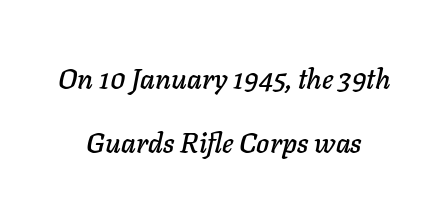
Check under the words: just untouched page. Glyph-to-glyph distance matches everyday printed text. Regarding leading, the lines here are spaced well apart. The typography opts for an oblique posture over an upright one.
